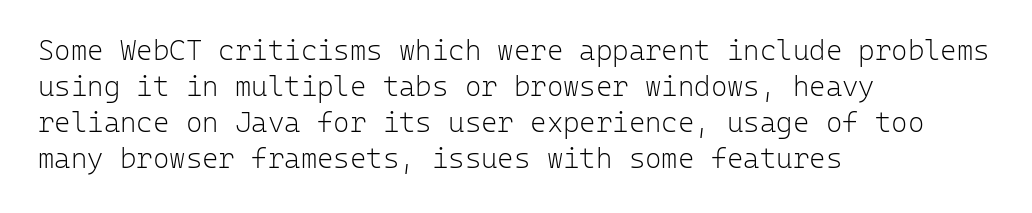
The ragged edge is on the right, which tells us the setting is flush left. Ordinary non-slanted type is in use. Honestly, the row spacing looks completely unremarkable. The typesetting does not lean heavy: it is not bold.
